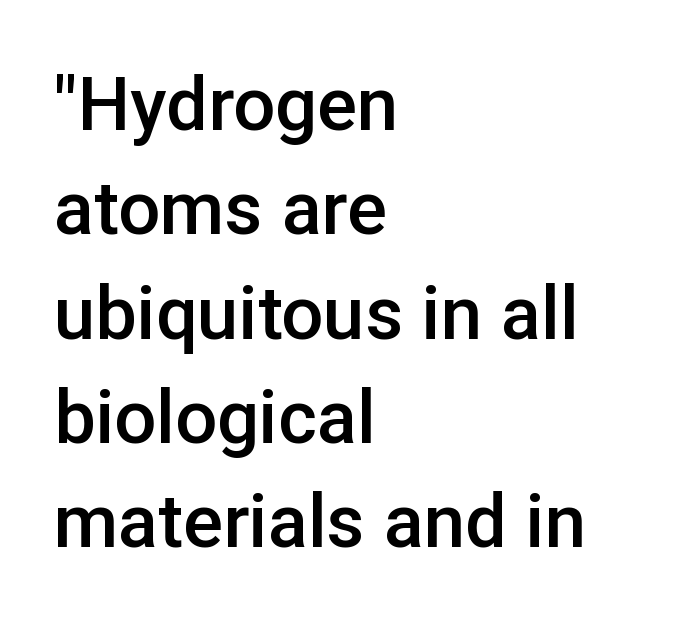
The image shows 74 px semibold sans-serif type, upright; set left-aligned, normal line spacing (1.41x), normal letter spacing, not underlined; low stroke contrast and a medium x-height.
